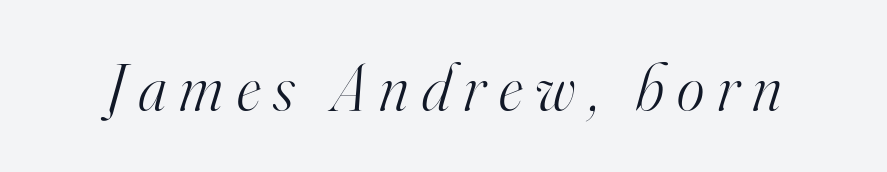
{"serif": "yes", "italic": "yes", "lean": "right", "slant_degrees": 16, "bold": "no", "weight": "light", "width": "normal", "stroke_contrast": "high", "x_height": "small", "monospaced": "no", "underline": "no", "letter_spacing": "wide", "letter_spacing_em": 0.2, "glyph_px": 66}
